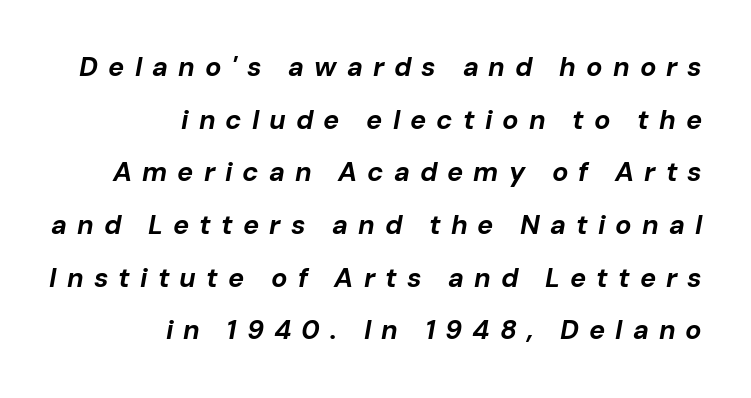
The image shows 27 px bold type, italic (leaning right); set right-aligned, loose line spacing (1.95x), unusually wide letter spacing (+0.37 em), not underlined.
